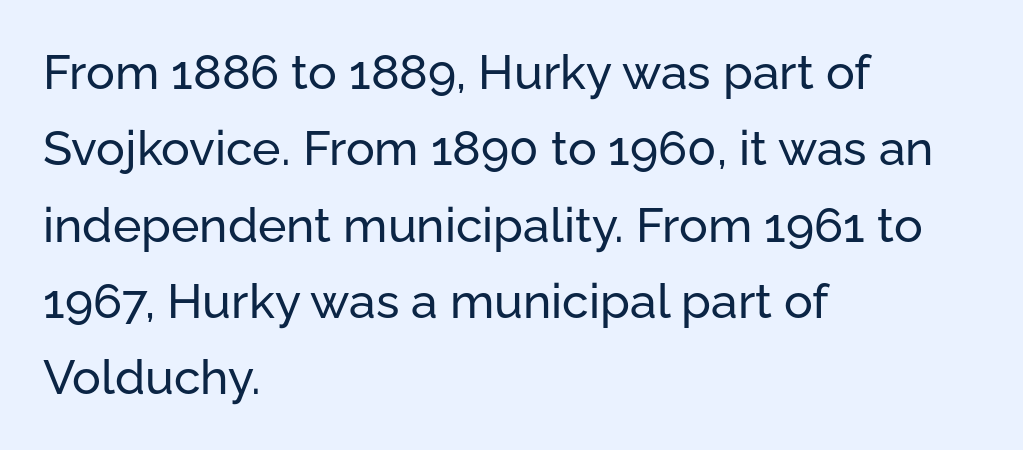
Each letter keeps its own natural width here, so spacing adapts to shape. Visually the block forms a straight wall on the left and a jagged coastline on the right. Examine the stroke ends and you'll find no serifs. Notice how the stems are strictly vertical — no italics here.
